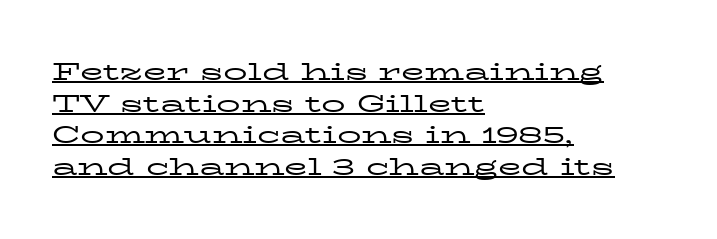
{"italic": "no", "bold": "no", "underline": "yes", "align": "left", "line_spacing": "normal", "line_spacing_ratio": 1.32, "letter_spacing": "normal", "letter_spacing_em": 0.0, "glyph_px": 24}
